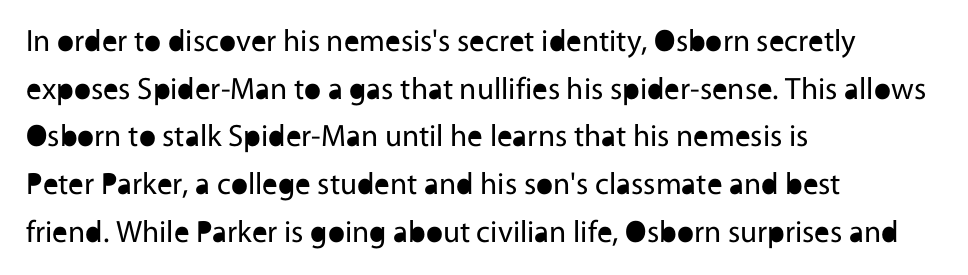
The image shows 31 px regular-weight sans-serif type, upright; set left-aligned, normal line spacing (1.54x), normal letter spacing, not underlined; a medium x-height.
